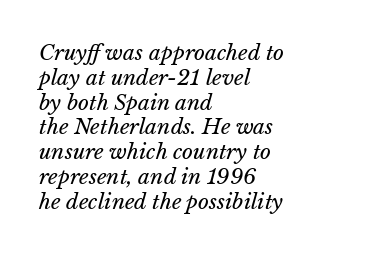
This rendering features lettering with no underline. No extra tracking has been applied to these lines. Is the block centered? No — it sits flush against the left margin. Think standard paragraph weight, or any step lighter than that.
